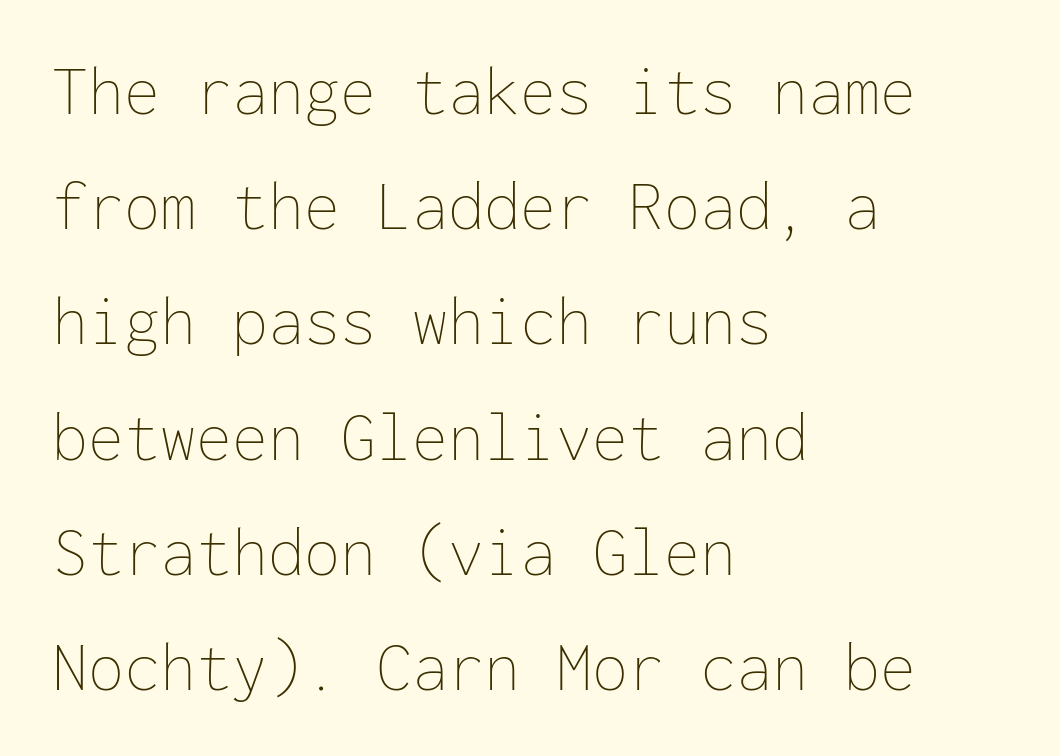
The image shows 72 px thin type, upright, monospaced; set left-aligned, normal line spacing (1.6x), normal letter spacing, not underlined; low stroke contrast and a medium x-height.
